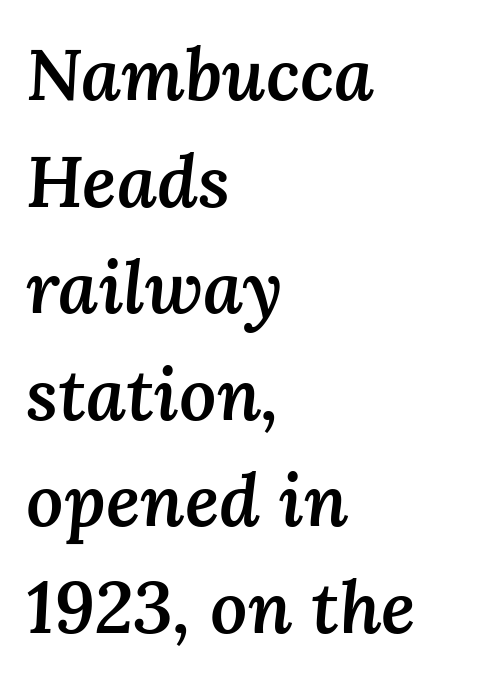
The image shows 73 px semibold type, italic (leaning right); set left-aligned, normal line spacing (1.46x), normal letter spacing, not underlined; medium stroke contrast and a medium x-height.
